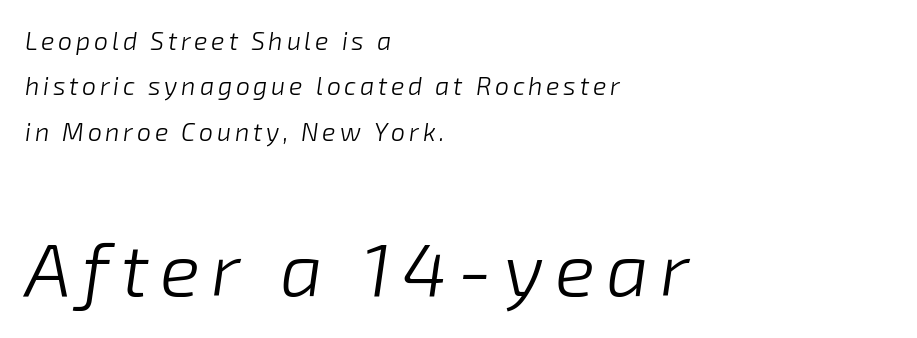
Ink coverage per letter is moderate at most. If you squint, the bottom block still reads clearly — it's the larger of the two. Italic? Definitely — the glyphs are oblique. Glance below the letters and you will spot only blank space.
